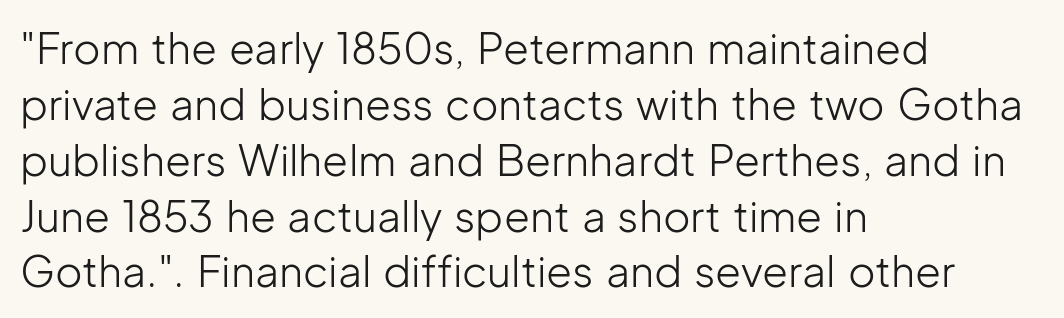
{"serif": "no", "italic": "no", "bold": "no", "weight": "light", "width": "normal", "stroke_contrast": "low", "x_height": "medium", "monospaced": "no", "underline": "no", "align": "left", "line_spacing": "normal", "line_spacing_ratio": 1.33, "letter_spacing": "normal", "letter_spacing_em": 0.0, "glyph_px": 42}
